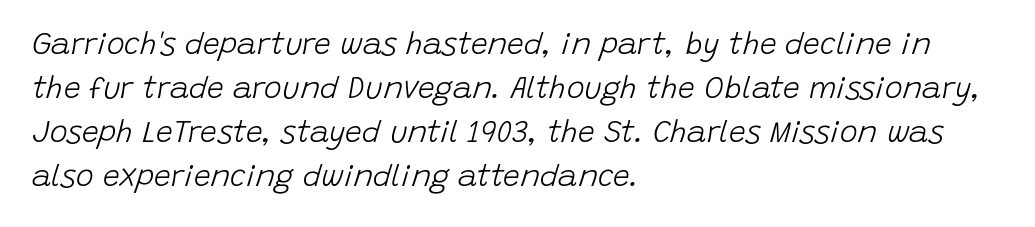
Q: Is the text bold? A: No.
Q: Is the text italic (slanted)? A: Yes, it leans right by about 15 degrees.
Q: Is the text underlined? A: No.
Q: How is the paragraph aligned? A: Left-aligned.
Q: Is the spacing between letters normal or unusually wide? A: Normal.
Q: Is the spacing between lines tight, normal or loose? A: Normal.
Q: Width (condensed, normal, or wide)? A: Normal.
Q: Stroke contrast? A: Low.
Q: x-height? A: Large.
Q: Monospaced? A: No.
